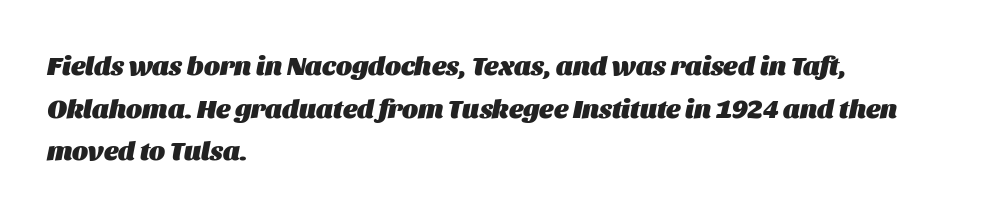
Q: Is the text bold? A: Yes.
Q: Is the text italic (slanted)? A: Yes, it leans right by about 11 degrees.
Q: Is the text underlined? A: No.
Q: How is the paragraph aligned? A: Left-aligned.
Q: Is the spacing between letters normal or unusually wide? A: Normal.
Q: Is the spacing between lines tight, normal or loose? A: Normal.
